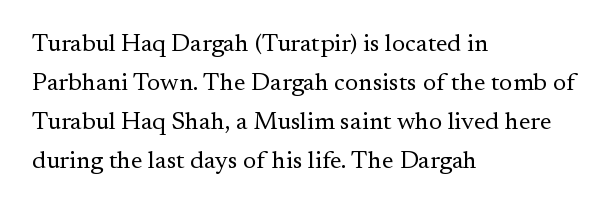
The space between consecutive lines is moderate. In terms of letterspacing, this is plain default setting. This rendering features lettering with no underline. Is the stroke heavy? The answer is a plain regular-or-lighter.
